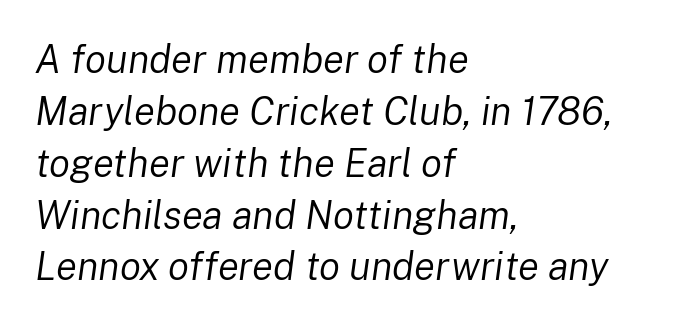
Each line starts at the same left margin while the right side varies. Heft: none added — not bold. Type without underlining. The letters are slanted; this is an italic face.
